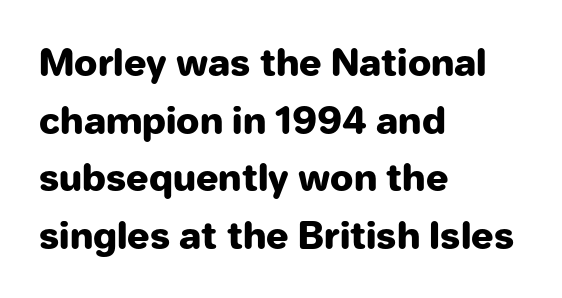
Looks like regular typesetting: each glyph gets only the width it needs. This sample is left-justified, so line endings fall wherever the words run out. Chunky letters — that's bold for sure. A bare baseline throughout the passage. A typesetter would label this face a sans. The type is set solid horizontally, with unmodified tracking.
